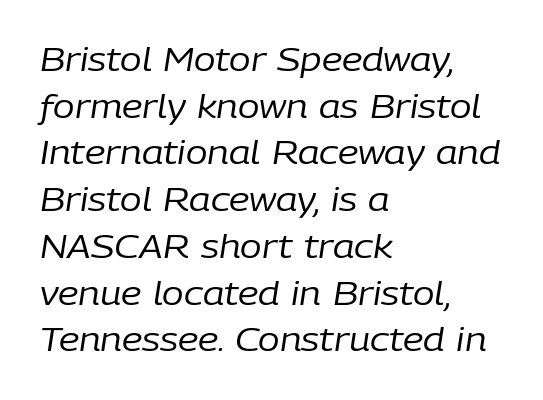
{"italic": "yes", "lean": "right", "slant_degrees": 9, "bold": "no", "weight": "regular", "width": "normal", "stroke_contrast": "low", "x_height": "medium", "monospaced": "no", "underline": "no", "align": "left", "line_spacing": "normal", "line_spacing_ratio": 1.46, "letter_spacing": "normal", "letter_spacing_em": 0.0, "glyph_px": 32}
